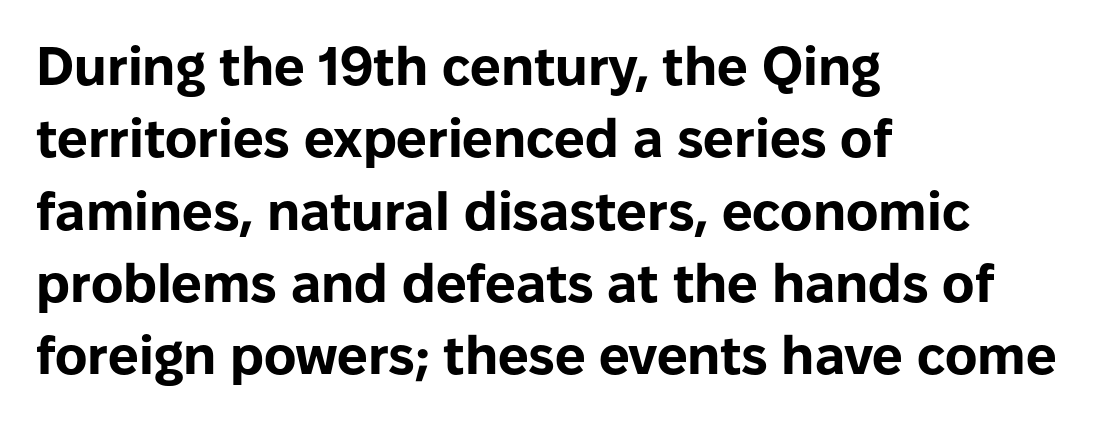
The image shows 54 px bold sans-serif type, upright; set left-aligned, normal line spacing (1.34x), normal letter spacing, not underlined; low stroke contrast and a medium x-height.
